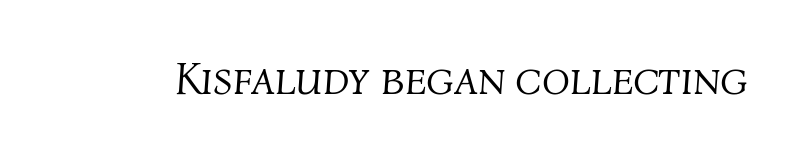
{"italic": "yes", "lean": "right", "slant_degrees": 4, "bold": "no", "weight": "light", "width": "normal", "stroke_contrast": "medium", "x_height": "medium", "monospaced": "no", "underline": "no", "letter_spacing": "normal", "letter_spacing_em": 0.0, "glyph_px": 46}
